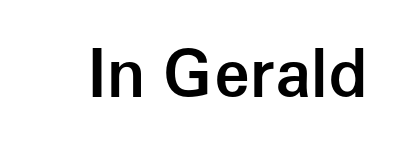
Heft: intermediate — a semibold. Upright lettering throughout. The passage shown is typed in a proportional face where columns would drift. The horizontal fit of the characters is conventional and even. Honestly, there is no underline to notice here at all. Unlike a traditional serif, this face leaves its strokes unadorned.
